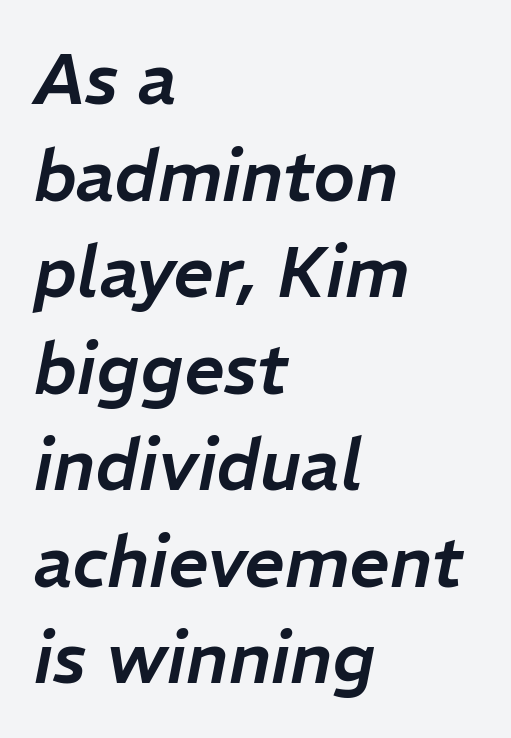
The image shows 71 px text type, italic (leaning right); set left-aligned, normal line spacing (1.36x), normal letter spacing, not underlined; low stroke contrast and a medium x-height.
